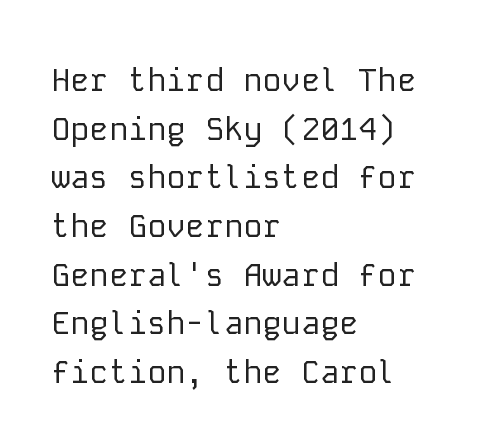
The image shows 32 px regular-weight sans-serif type, upright, monospaced; set left-aligned, normal line spacing (1.52x), normal letter spacing, not underlined; low stroke contrast and a medium x-height.
